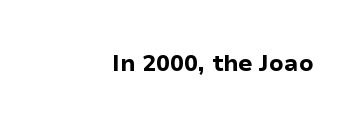
{"italic": "no", "bold": "yes", "underline": "no", "letter_spacing": "normal", "letter_spacing_em": 0.0, "glyph_px": 23}
